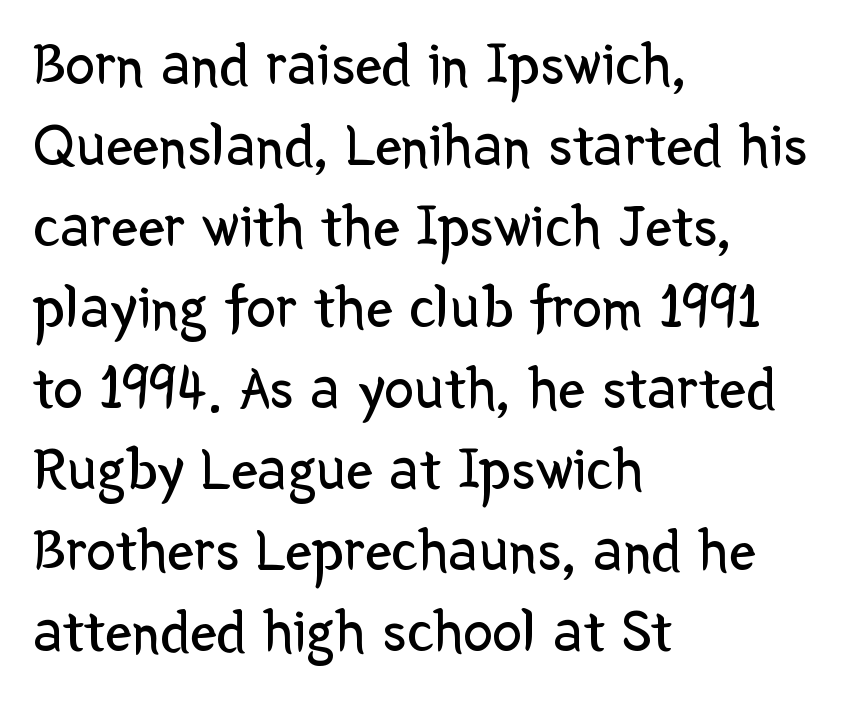
Each letter's strokes conclude bluntly, with no projecting serifs. Think standard paragraph weight, or any step lighter than that. Nobody drew a line under any word here. Standard letterfit; no display-style spreading of the glyphs. The rendering anchors every line to the left-hand side. This sample uses an upright cut, with every glyph sitting square on the baseline.
